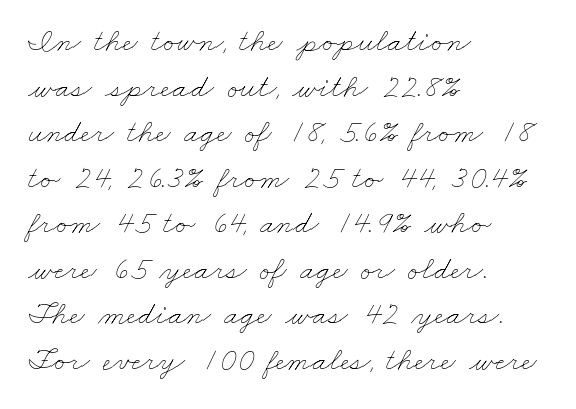
The image shows 33 px thin, wide type; set left-aligned, normal line spacing (1.38x), normal letter spacing, not underlined; low stroke contrast and a small x-height.
